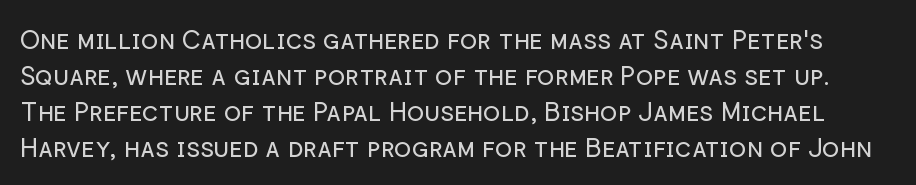
Q: Is the text bold? A: No.
Q: Is the text italic (slanted)? A: No, it is upright.
Q: Is the text underlined? A: No.
Q: Is the spacing between letters normal or unusually wide? A: Normal.
Q: Is the spacing between lines tight, normal or loose? A: Normal.
